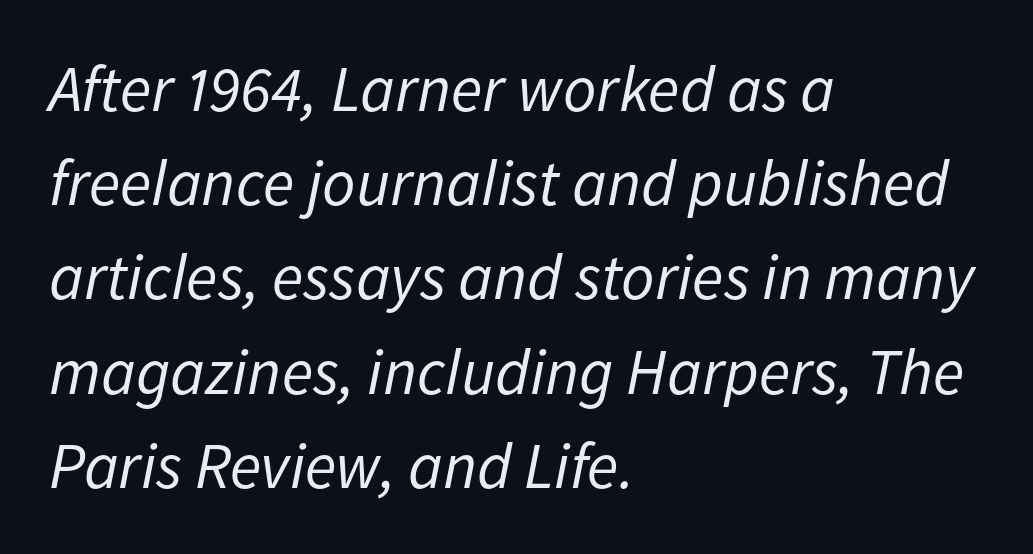
The image shows 65 px regular-weight type, italic (leaning right); set left-aligned, normal line spacing (1.45x), normal letter spacing, not underlined; low stroke contrast and a medium x-height.
